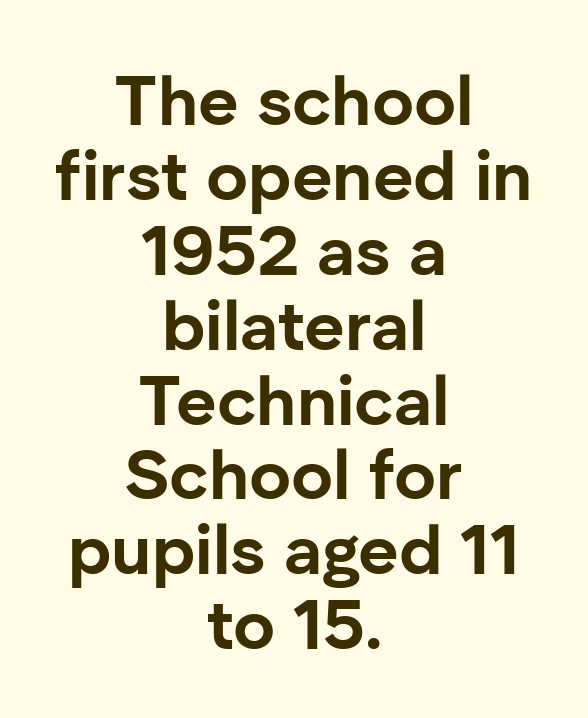
The image shows 70 px bold sans-serif type, upright; set centered, tight line spacing (1.07x), normal letter spacing, not underlined; low stroke contrast and a medium x-height.
